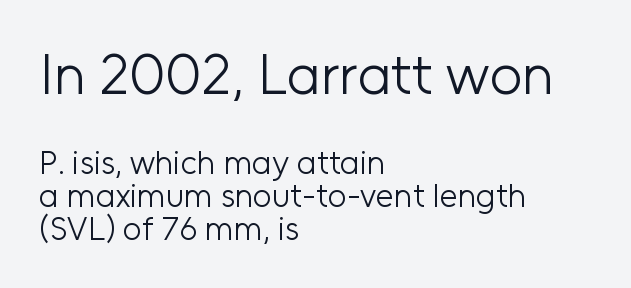
Q: Is the text bold? A: No.
Q: Is the text italic (slanted)? A: No, it is upright.
Q: Is the typeface a serif or a sans-serif typeface? A: Sans-serif.
Q: Is the text underlined? A: No.
Q: How is the paragraph aligned? A: Left-aligned.
Q: Is the spacing between letters normal or unusually wide? A: Normal.
Q: Is the spacing between lines tight, normal or loose? A: Tight.
Q: Which block of text is set in a larger size, the first (top) or the second (bottom)? A: The first (top) one.
Q: Width (condensed, normal, or wide)? A: Normal.
Q: Stroke contrast? A: Low.
Q: x-height? A: Medium.
Q: Monospaced? A: No.
